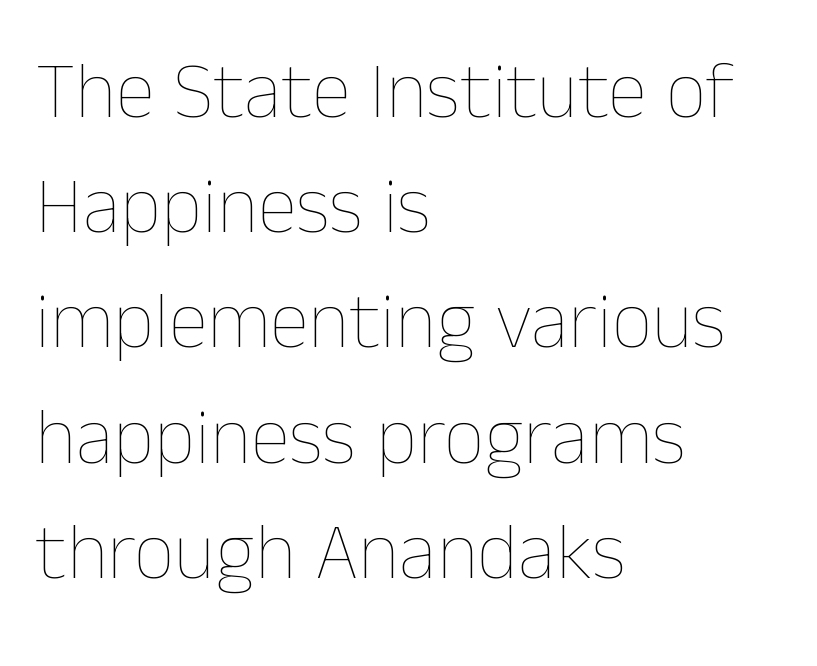
A roman cut, with each character standing at attention. Observe the ordinary spacing: letters are neighbours, not strangers. The space directly below the letters is spotless. In CSS terms this would be text-align: left.
